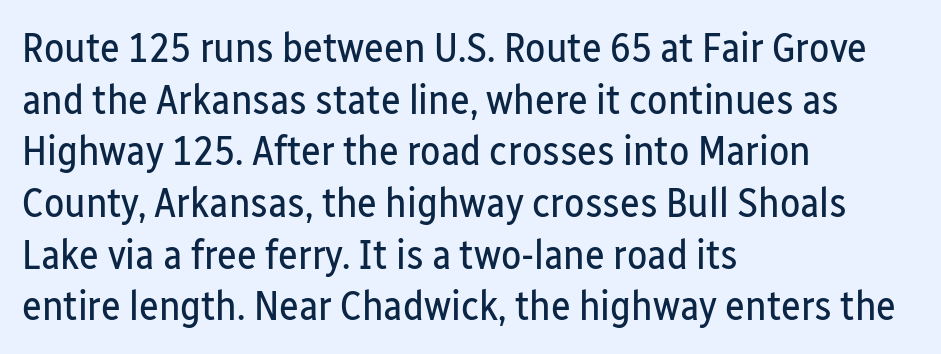
Q: Is the text bold? A: No.
Q: Is the text italic (slanted)? A: No, it is upright.
Q: Is the typeface a serif or a sans-serif typeface? A: Sans-serif.
Q: Is the text underlined? A: No.
Q: How is the paragraph aligned? A: Left-aligned.
Q: Is the spacing between letters normal or unusually wide? A: Normal.
Q: Width (condensed, normal, or wide)? A: Condensed.
Q: Stroke contrast? A: Low.
Q: x-height? A: Medium.
Q: Monospaced? A: No.
